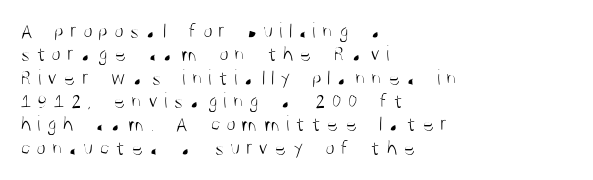
Italic: no, the glyphs are upright roman. This reads as an unemphasized weight, regular at the heaviest. How are the letters spaced? Widely, with obvious added tracking. Interline gaps are noticeably narrow in this sample.
